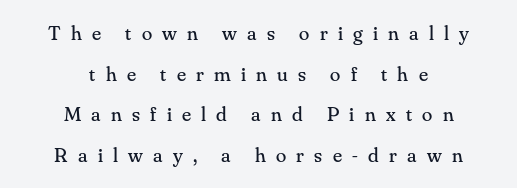
{"italic": "no", "bold": "no", "underline": "no", "align": "center", "line_spacing": "loose", "line_spacing_ratio": 1.94, "letter_spacing": "wide", "letter_spacing_em": 0.49, "glyph_px": 21}
